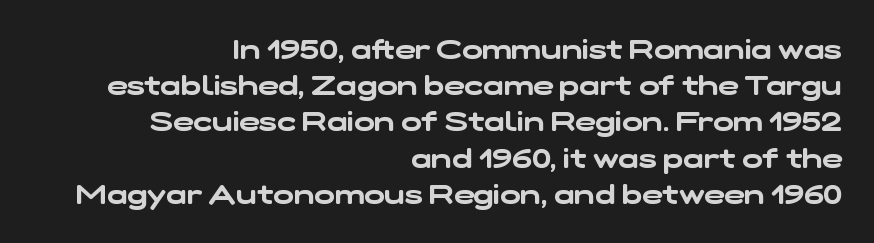
Q: Is the text underlined? A: No.
Q: How is the paragraph aligned? A: Right-aligned.
Q: Is the spacing between letters normal or unusually wide? A: Normal.
Q: Is the spacing between lines tight, normal or loose? A: Normal.
